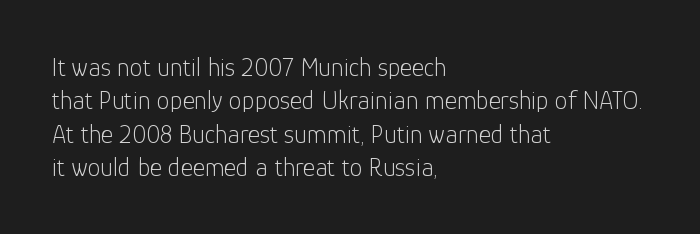
Q: Is the text bold? A: No.
Q: Is the text italic (slanted)? A: No, it is upright.
Q: Is the text underlined? A: No.
Q: How is the paragraph aligned? A: Left-aligned.
Q: Is the spacing between letters normal or unusually wide? A: Normal.
Q: Is the spacing between lines tight, normal or loose? A: Normal.
